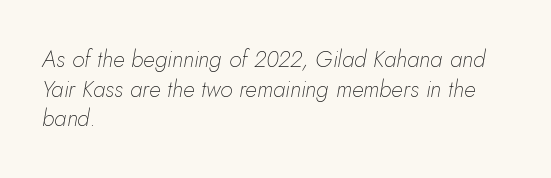
The image shows 23 px text type, italic (leaning right); set left-aligned, normal line spacing (1.29x), normal letter spacing, not underlined.
